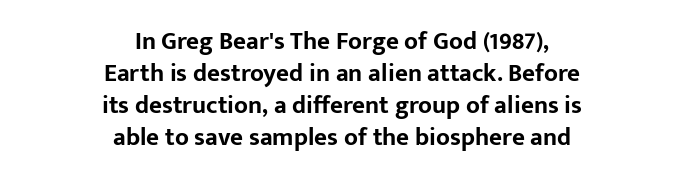
The image shows 25 px bold type, upright; set centered, normal line spacing (1.28x), normal letter spacing, not underlined.
